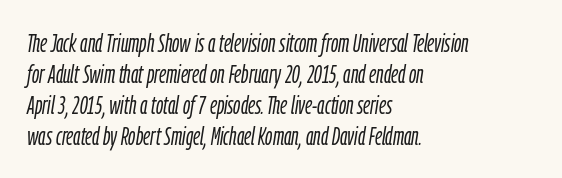
The image shows 25 px text type, italic (leaning right); set left-aligned, line spacing 1.24x, normal letter spacing, not underlined.
